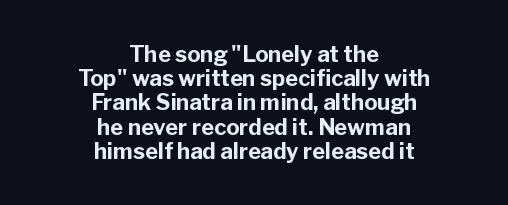
Designer's note — italics off, roman on. Quick note: interline space is minimal. Observe the ordinary spacing: letters are neighbours, not strangers. The rag falls on both sides of this text block equally. The strip under each line holds only bare page. These lines carry a lot of weight — the face is fully bold.
